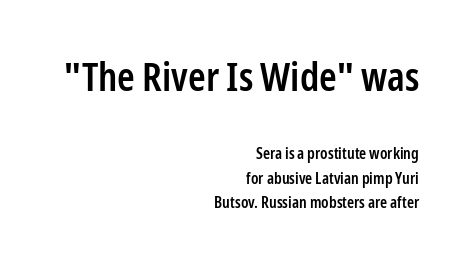
The lines in this sample share a right terminus and differ only in where they begin. Check the space under the baseline: it is left empty. A fair bit of extra ink — the face is semibold, not bold. Which chunk is bigger? The first one — the top block dwarfs the bottom.
